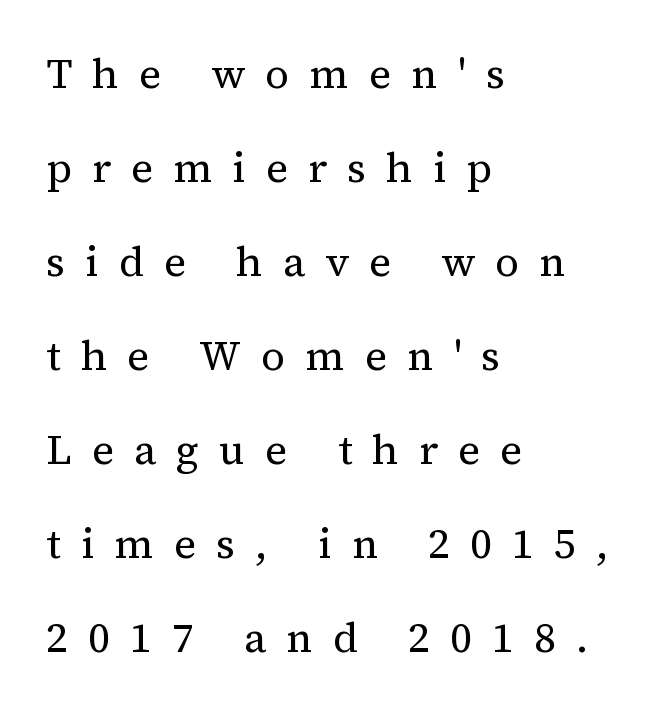
Q: Is the text bold? A: No.
Q: Is the text italic (slanted)? A: No, it is upright.
Q: Is the typeface a serif or a sans-serif typeface? A: Serif.
Q: Is the text underlined? A: No.
Q: How is the paragraph aligned? A: Left-aligned.
Q: Is the spacing between letters normal or unusually wide? A: Unusually wide.
Q: Is the spacing between lines tight, normal or loose? A: Loose.
Q: Width (condensed, normal, or wide)? A: Normal.
Q: Stroke contrast? A: Medium.
Q: x-height? A: Medium.
Q: Monospaced? A: No.
